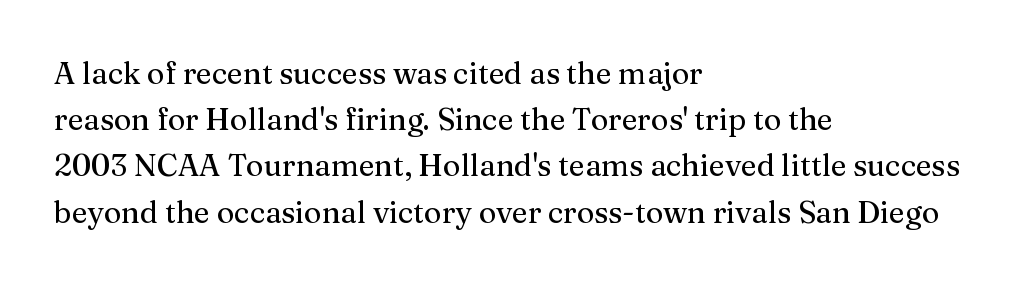
The image shows 30 px serif type, upright; set left-aligned, normal line spacing (1.54x), normal letter spacing, not underlined; medium stroke contrast and a medium x-height.
